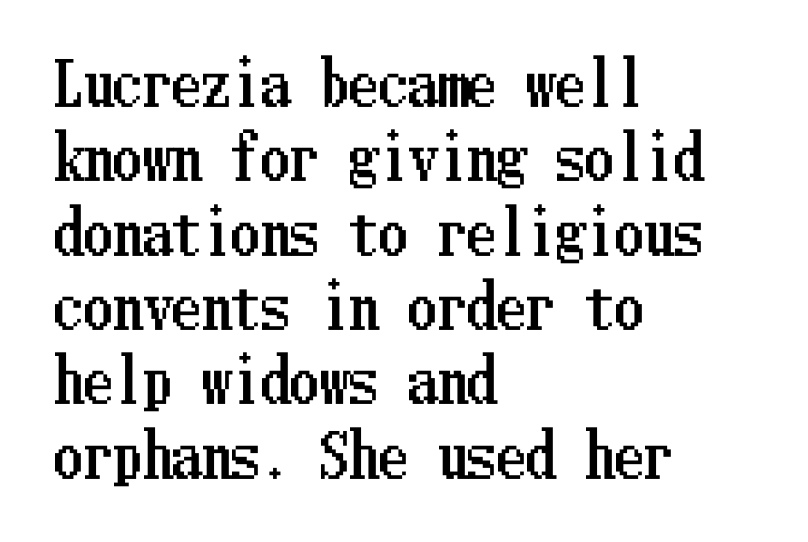
Q: Is the text italic (slanted)? A: No, it is upright.
Q: Is the text underlined? A: No.
Q: How is the paragraph aligned? A: Left-aligned.
Q: Is the spacing between letters normal or unusually wide? A: Normal.
Q: Is the spacing between lines tight, normal or loose? A: Normal.
Q: Width (condensed, normal, or wide)? A: Condensed.
Q: Stroke contrast? A: Low.
Q: x-height? A: Medium.
